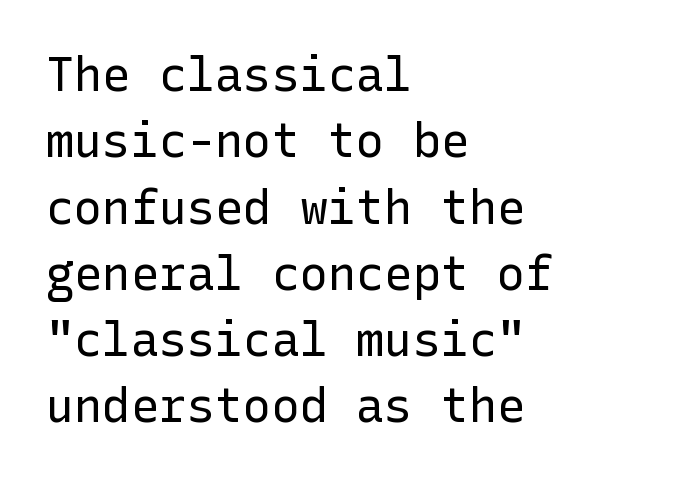
Nothing unusual about the tracking: characters are spaced as the font intends. Ascenders rise straight up at ninety degrees. The type family on display is of the sans-serif kind. Think standard paragraph weight, or any step lighter than that.
